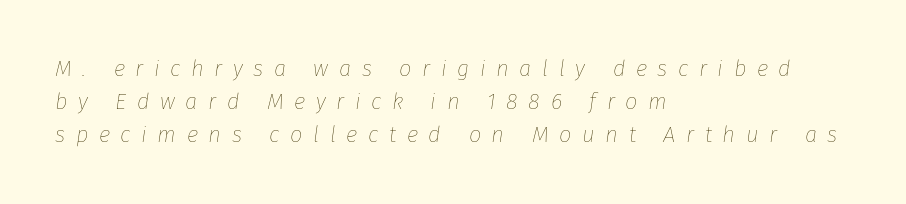
Evenly set lines give the paragraph a standard silhouette. The tracking reads as deliberately expanded to a designer's eye. The typography opts for an oblique posture over an upright one. Type without underlining. Compared with a centered layout, this one pins lines to the left instead. The letterforms sit at book weight or below.
